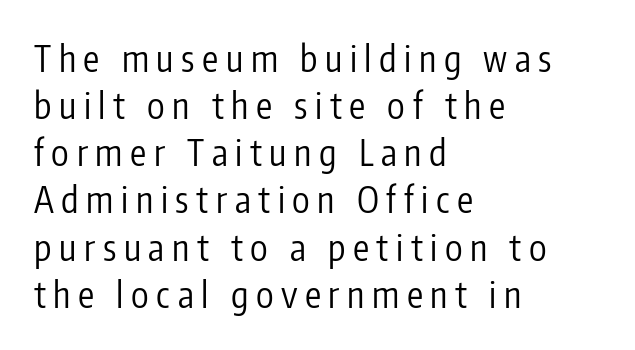
The image shows 36 px regular-weight, condensed sans-serif type, upright; set left-aligned, normal line spacing (1.31x), unusually wide letter spacing (+0.21 em), not underlined; low stroke contrast and a medium x-height.
